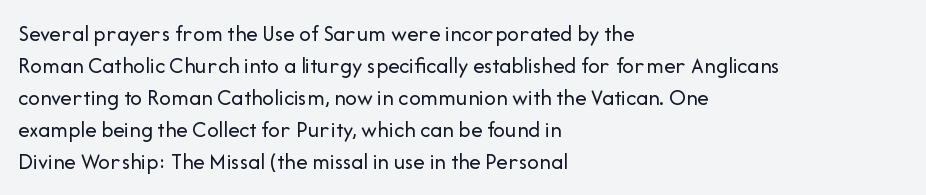
The image shows 23 px text type, upright; set left-aligned, normal line spacing (1.39x), normal letter spacing, not underlined.
